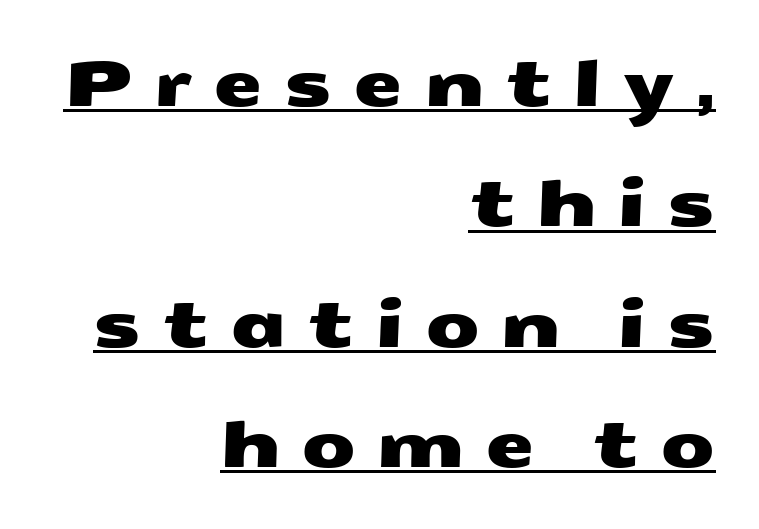
Q: Is the typeface a serif or a sans-serif typeface? A: Sans-serif.
Q: Is the text underlined? A: Yes.
Q: How is the paragraph aligned? A: Right-aligned.
Q: Is the spacing between letters normal or unusually wide? A: Unusually wide.
Q: Is the spacing between lines tight, normal or loose? A: Loose.
Q: Width (condensed, normal, or wide)? A: Wide.
Q: Stroke contrast? A: Medium.
Q: x-height? A: Medium.
Q: Monospaced? A: No.
